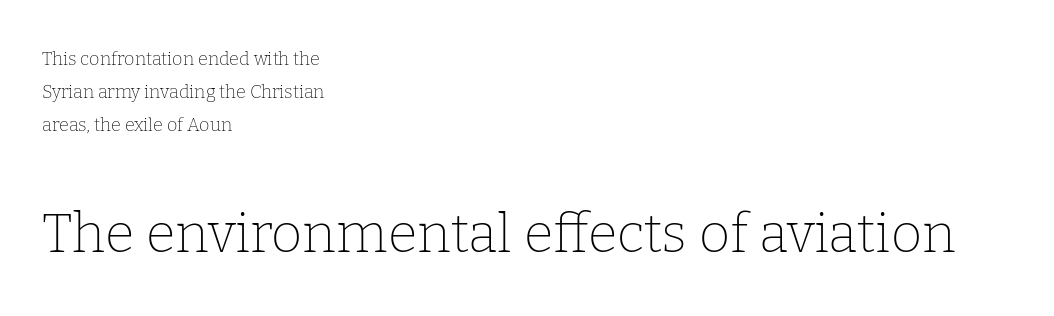
The image shows 54 px thin serif type, upright; set left-aligned, line spacing 1.83x, normal letter spacing, not underlined; the second (bottom) block is 3.0x larger; low stroke contrast and a medium x-height.
